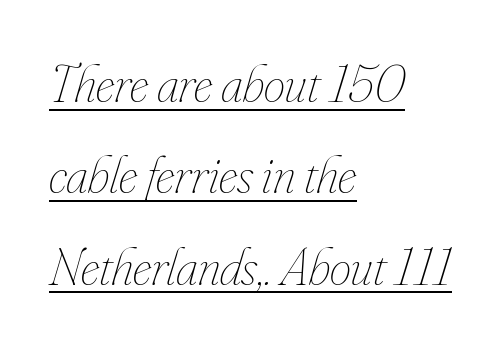
{"italic": "yes", "lean": "right", "slant_degrees": 16, "bold": "no", "weight": "thin", "width": "condensed", "stroke_contrast": "low", "x_height": "small", "monospaced": "no", "underline": "yes", "align": "left", "line_spacing": "normal", "line_spacing_ratio": 1.69, "letter_spacing": "normal", "letter_spacing_em": 0.0, "glyph_px": 54}
